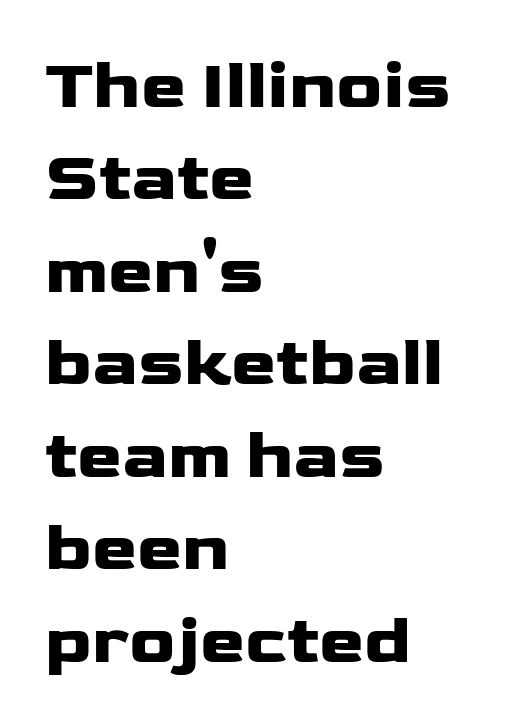
Q: Is the text bold? A: Yes.
Q: Is the text italic (slanted)? A: No, it is upright.
Q: Is the typeface a serif or a sans-serif typeface? A: Sans-serif.
Q: Is the text underlined? A: No.
Q: How is the paragraph aligned? A: Left-aligned.
Q: Is the spacing between letters normal or unusually wide? A: Normal.
Q: Is the spacing between lines tight, normal or loose? A: Normal.
Q: Width (condensed, normal, or wide)? A: Wide.
Q: Stroke contrast? A: Low.
Q: x-height? A: Medium.
Q: Monospaced? A: No.
